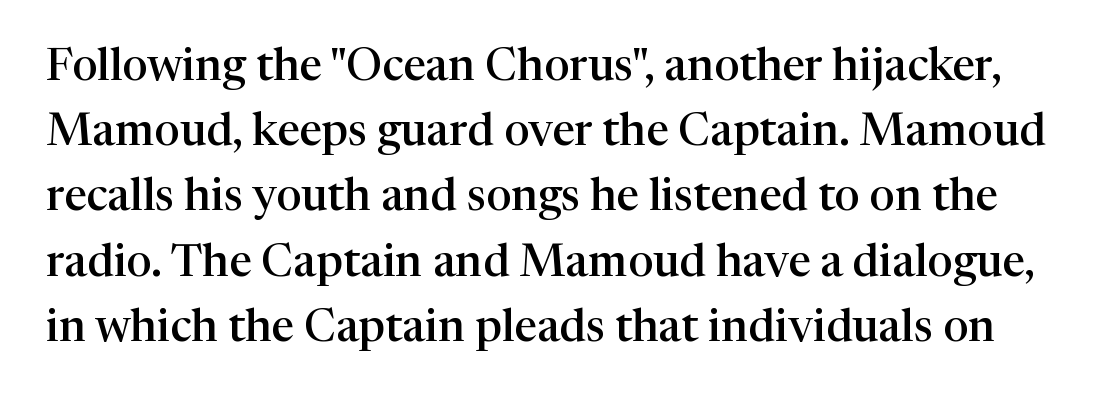
The horizontal fit of the characters is conventional and even. Style check: upright. Students, this is semibold: more ink than regular, less than bold. The text was rendered using a seriffed face with decorative stroke endings. The leading is moderate, giving the passage an even texture. Note the varied advance widths — an 'i' is clearly narrower than an 'm'.
